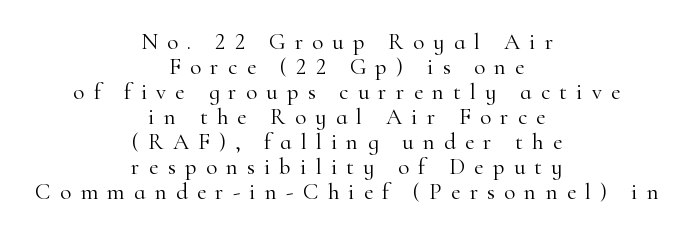
Horizontal bands of white between lines are thin slivers. You can tell it's not italic because the verticals are truly vertical. Caption: face not bold, strokes unweighted. Caption: expanded tracking, letters set apart. A clean baseline with only descenders dipping below it. Does the copy run flush right? No — it is centered line by line.
